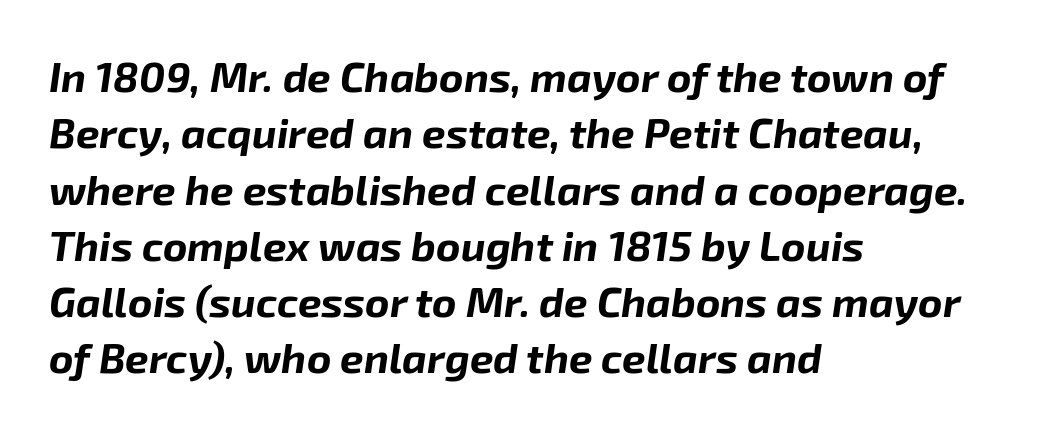
The image shows 42 px bold type, italic (leaning right); set left-aligned, normal line spacing (1.34x), normal letter spacing, not underlined; low stroke contrast and a medium x-height.
